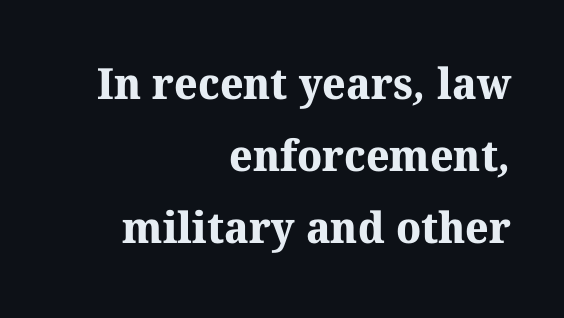
Students, observe: this is what conventionally led text looks like. Does the type have serifs? Yes, each stem ends in a small foot. The rendering keeps characters at their native spacing. The zone under the glyphs is completely vacant. Each glyph is drawn with heavy, bold strokes. This sample has the flowing, uneven cadence of proportional lettering.
